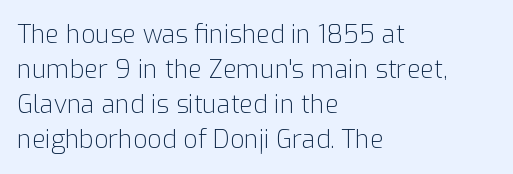
{"italic": "no", "bold": "no", "underline": "no", "align": "left", "line_spacing": "normal", "line_spacing_ratio": 1.4, "letter_spacing": "normal", "letter_spacing_em": 0.0, "glyph_px": 25}
